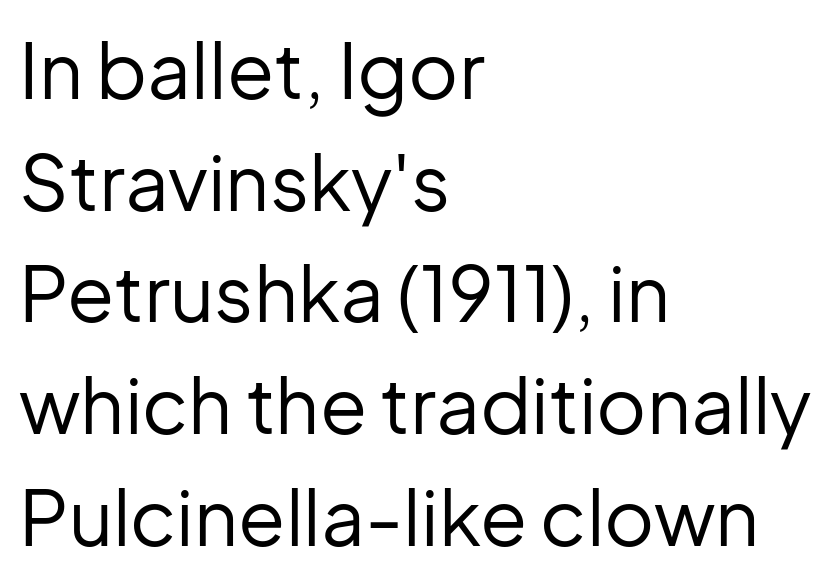
The image shows 77 px regular-weight sans-serif type, upright; set left-aligned, normal line spacing (1.45x), normal letter spacing, not underlined; low stroke contrast and a medium x-height.
